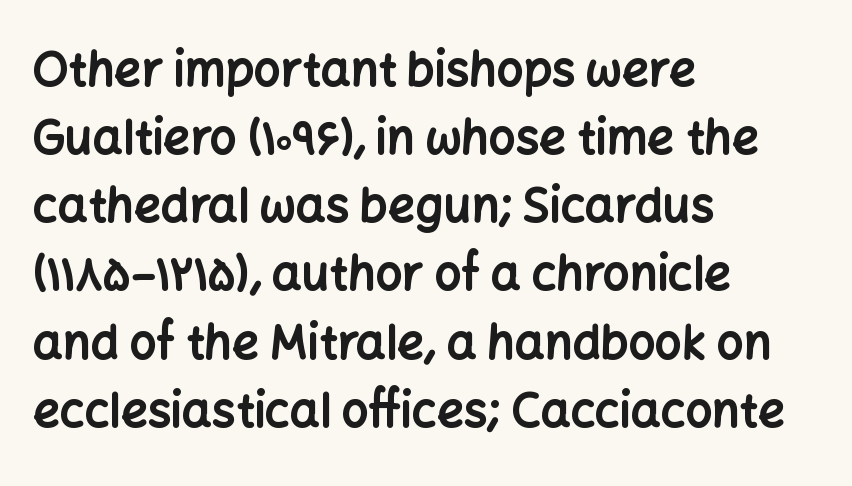
The image shows 47 px bold sans-serif type, upright; set left-aligned, normal line spacing (1.45x), normal letter spacing, not underlined; low stroke contrast and a medium x-height.
